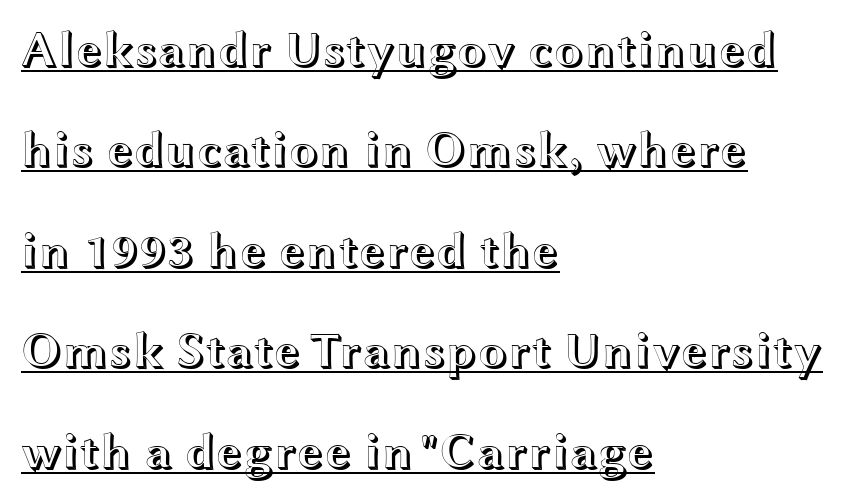
The image shows 49 px wide type, upright; set left-aligned, loose line spacing (2.05x), normal letter spacing, underlined; a medium x-height.
